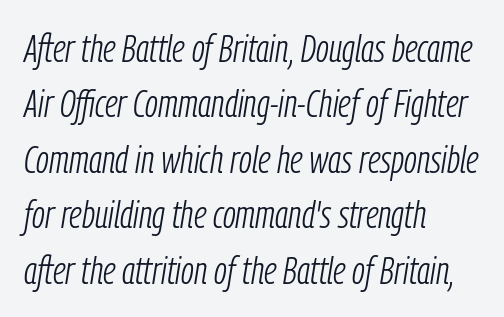
Q: Is the text bold? A: No.
Q: Is the text italic (slanted)? A: Yes, it leans right by about 9 degrees.
Q: Is the text underlined? A: No.
Q: How is the paragraph aligned? A: Left-aligned.
Q: Is the spacing between letters normal or unusually wide? A: Normal.
Q: Is the spacing between lines tight, normal or loose? A: Normal.
Q: Width (condensed, normal, or wide)? A: Condensed.
Q: Stroke contrast? A: Low.
Q: x-height? A: Medium.
Q: Monospaced? A: No.
